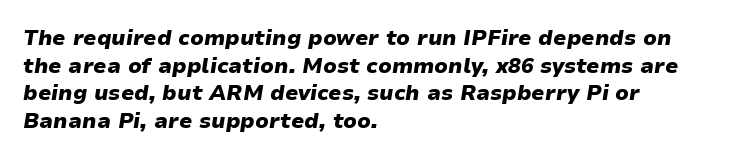
Q: Is the text bold? A: Yes.
Q: Is the text italic (slanted)? A: Yes, it leans right by about 9 degrees.
Q: Is the text underlined? A: No.
Q: How is the paragraph aligned? A: Left-aligned.
Q: Is the spacing between letters normal or unusually wide? A: Normal.
Q: Is the spacing between lines tight, normal or loose? A: Normal.
